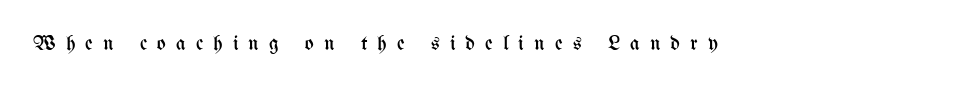
The image shows 21 px text type, upright; set unusually wide letter spacing (+0.48 em), not underlined.
